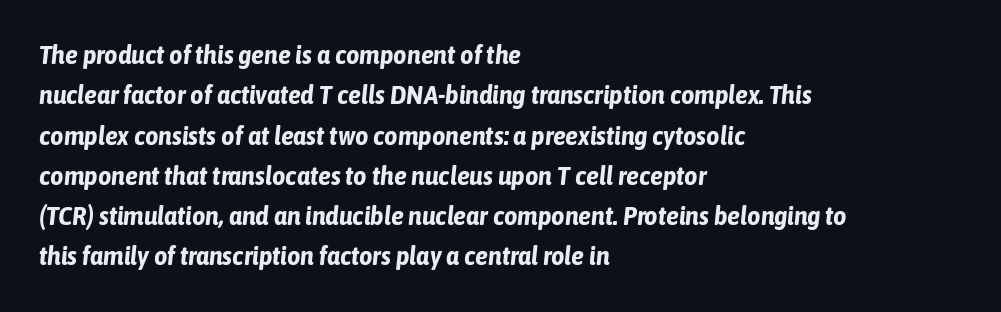
{"italic": "yes", "lean": "right", "slant_degrees": 6, "bold": "yes", "underline": "no", "align": "left", "line_spacing": "normal", "line_spacing_ratio": 1.55, "letter_spacing": "normal", "letter_spacing_em": 0.0, "glyph_px": 26}
